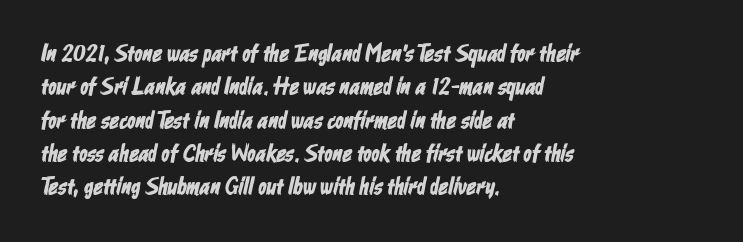
{"underline": "no", "align": "left", "line_spacing": "normal", "line_spacing_ratio": 1.39, "letter_spacing": "normal", "letter_spacing_em": 0.0, "glyph_px": 24}
